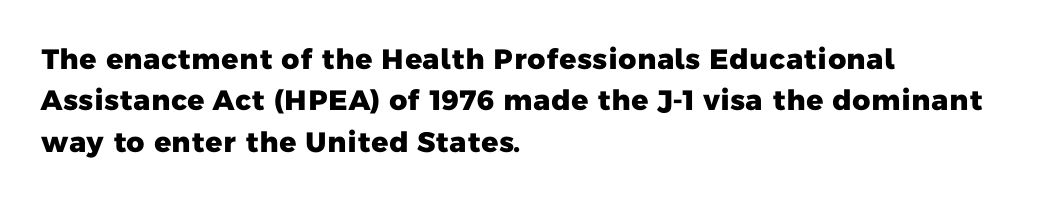
Q: Is the text bold? A: Yes.
Q: Is the typeface a serif or a sans-serif typeface? A: Sans-serif.
Q: Is the text underlined? A: No.
Q: How is the paragraph aligned? A: Left-aligned.
Q: Is the spacing between letters normal or unusually wide? A: Normal.
Q: Is the spacing between lines tight, normal or loose? A: Normal.
Q: Width (condensed, normal, or wide)? A: Normal.
Q: Stroke contrast? A: Low.
Q: x-height? A: Medium.
Q: Monospaced? A: No.
